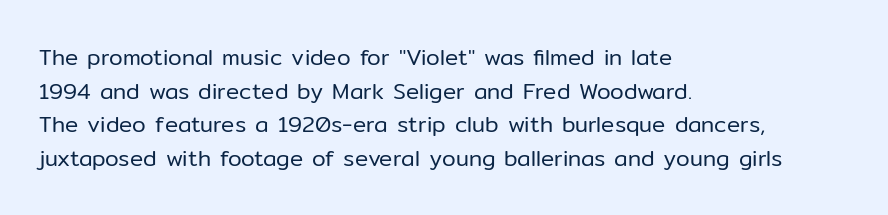
{"italic": "no", "bold": "no", "underline": "no", "align": "left", "line_spacing": "normal", "line_spacing_ratio": 1.53, "letter_spacing": "normal", "letter_spacing_em": 0.0, "glyph_px": 22}
